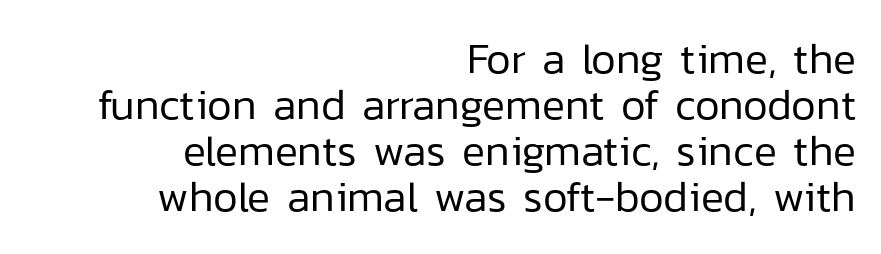
{"serif": "no", "italic": "no", "bold": "no", "weight": "regular", "width": "normal", "stroke_contrast": "low", "x_height": "medium", "monospaced": "no", "underline": "no", "align": "right", "line_spacing": "tight", "line_spacing_ratio": 1.07, "letter_spacing": "normal", "letter_spacing_em": 0.0, "glyph_px": 43}
